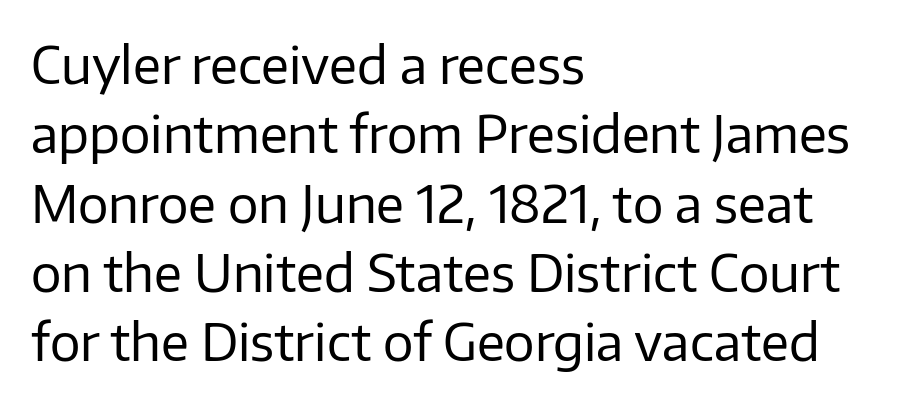
The image shows 51 px regular-weight sans-serif type, upright; set left-aligned, normal line spacing (1.36x), normal letter spacing, not underlined; low stroke contrast and a medium x-height.
